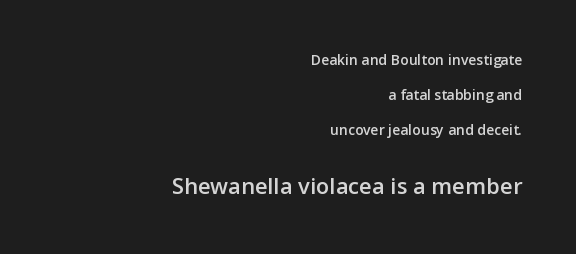
Teacher's note: observe the even right margin — that is flush-right alignment. How would I describe the line gaps? Wide and relaxed. Letters rest on an invisible, unmarked baseline. Compare the two chunks: the lower has the greater cap height.
